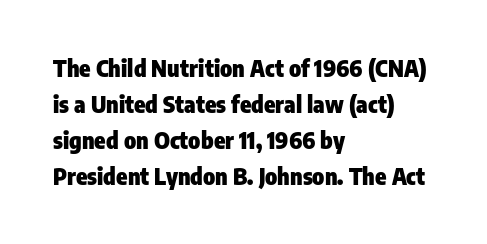
Q: Is the text bold? A: Yes.
Q: Is the text italic (slanted)? A: No, it is upright.
Q: Is the text underlined? A: No.
Q: How is the paragraph aligned? A: Left-aligned.
Q: Is the spacing between letters normal or unusually wide? A: Normal.
Q: Is the spacing between lines tight, normal or loose? A: Normal.
